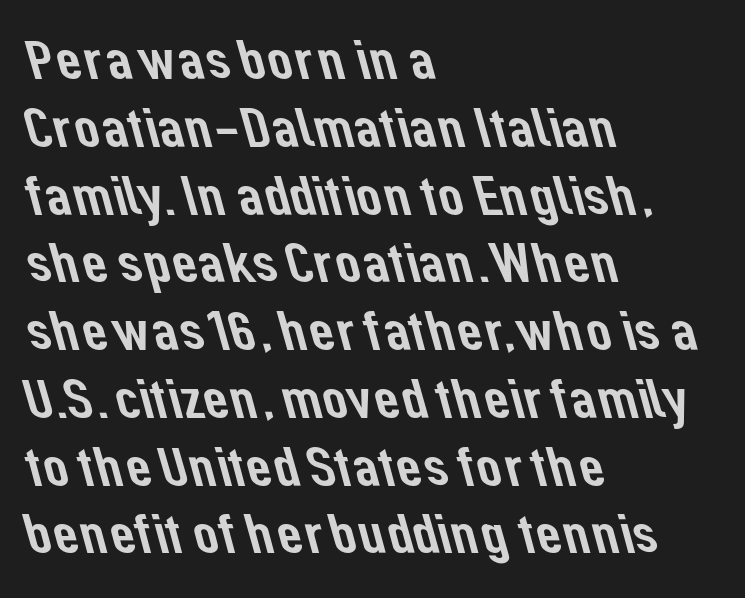
The image shows 56 px sans-serif type; set left-aligned, line spacing 1.21x, normal letter spacing, not underlined; low stroke contrast and a medium x-height.
